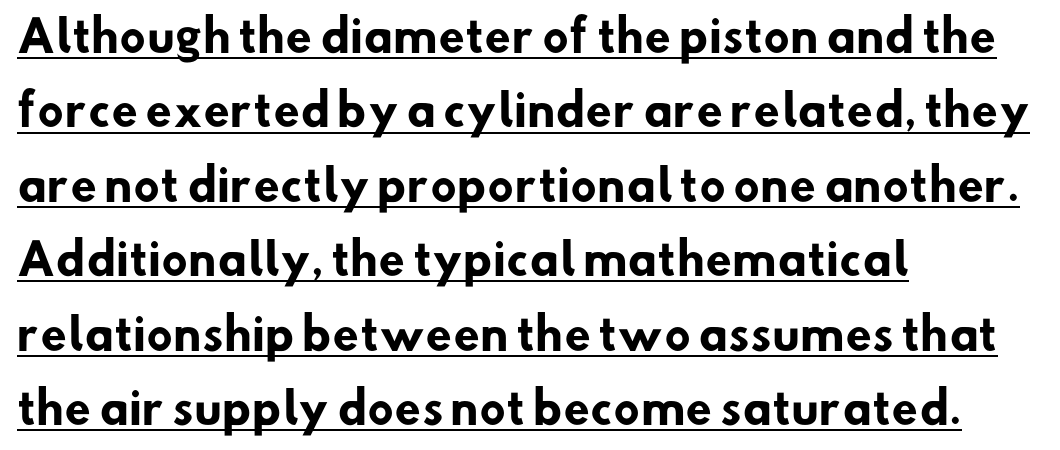
Q: Is the text bold? A: Yes.
Q: Is the typeface a serif or a sans-serif typeface? A: Sans-serif.
Q: Is the text underlined? A: Yes.
Q: How is the paragraph aligned? A: Left-aligned.
Q: Is the spacing between letters normal or unusually wide? A: Normal.
Q: Width (condensed, normal, or wide)? A: Normal.
Q: Stroke contrast? A: Low.
Q: x-height? A: Small.
Q: Monospaced? A: No.
